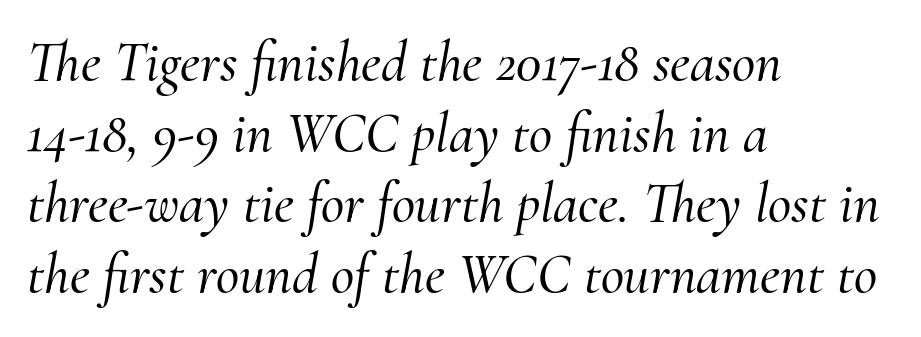
Small tapered or slab feet sit at the stroke ends, so this counts as serif. Inter-character spacing is left at the font's built-in metrics. Rendered with sloped, italic letterforms. Character widths vary here, with narrow letters taking less room than wide ones.
